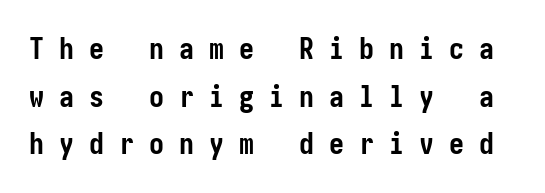
{"serif": "no", "italic": "no", "bold": "yes", "weight": "semibold", "width": "condensed", "stroke_contrast": "low", "x_height": "medium", "underline": "no", "line_spacing": "normal", "line_spacing_ratio": 1.59, "letter_spacing": "wide", "letter_spacing_em": 0.5, "glyph_px": 30}
